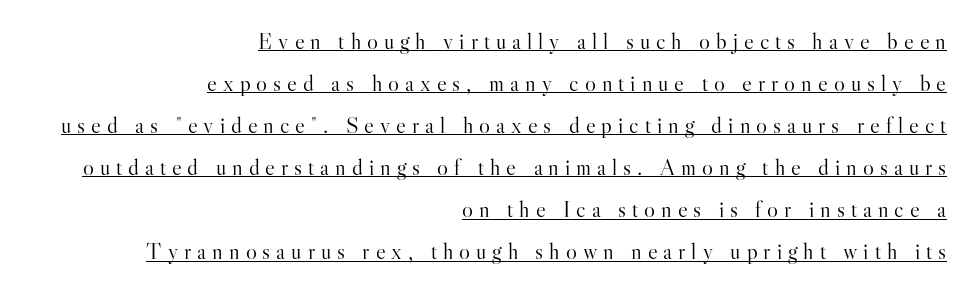
Notice how a bar underscores the lettering throughout. Reading down the block, your eye finds every line finishing at a fixed right position. Weight: regular or lighter. Every character sits straight up, as roman type does. The horizontal fit of the characters is loose and conspicuously gappy.
